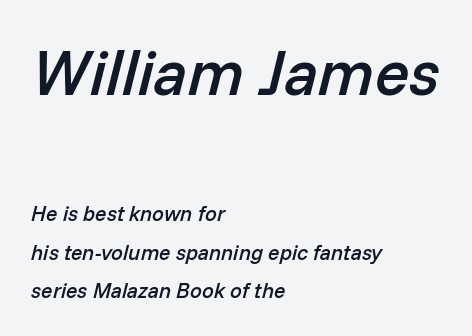
{"italic": "yes", "lean": "right", "slant_degrees": 14, "bold": "semi", "weight": "semibold", "width": "normal", "stroke_contrast": "low", "x_height": "medium", "monospaced": "no", "underline": "no", "align": "left", "line_spacing_ratio": 1.84, "letter_spacing": "normal", "letter_spacing_em": 0.0, "larger_block": "first", "size_ratio": 3.05, "glyph_px": 64}
